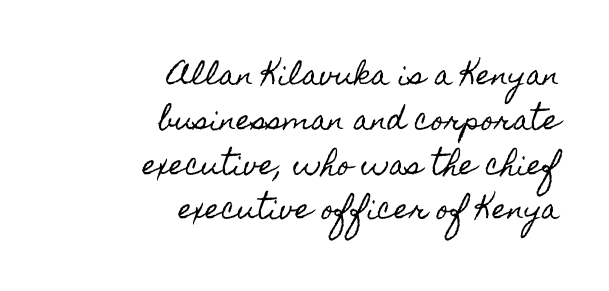
Q: Is the text italic (slanted)? A: Yes.
Q: Is the text underlined? A: No.
Q: How is the paragraph aligned? A: Right-aligned.
Q: Is the spacing between letters normal or unusually wide? A: Normal.
Q: Is the spacing between lines tight, normal or loose? A: Normal.
